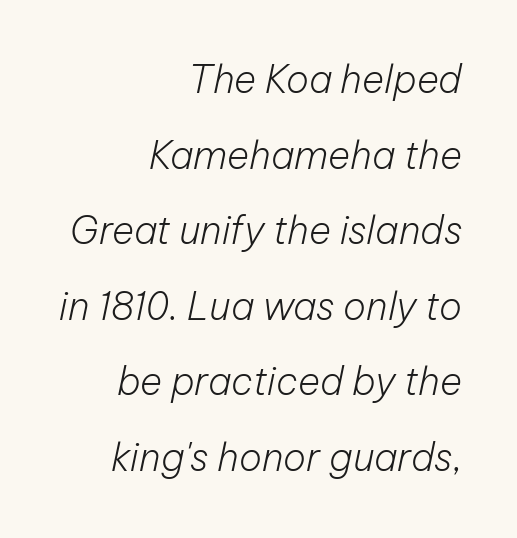
{"italic": "yes", "lean": "right", "slant_degrees": 12, "bold": "no", "weight": "light", "width": "normal", "stroke_contrast": "low", "x_height": "medium", "monospaced": "no", "underline": "no", "align": "right", "line_spacing": "loose", "line_spacing_ratio": 1.99, "letter_spacing": "normal", "letter_spacing_em": 0.0, "glyph_px": 38}
